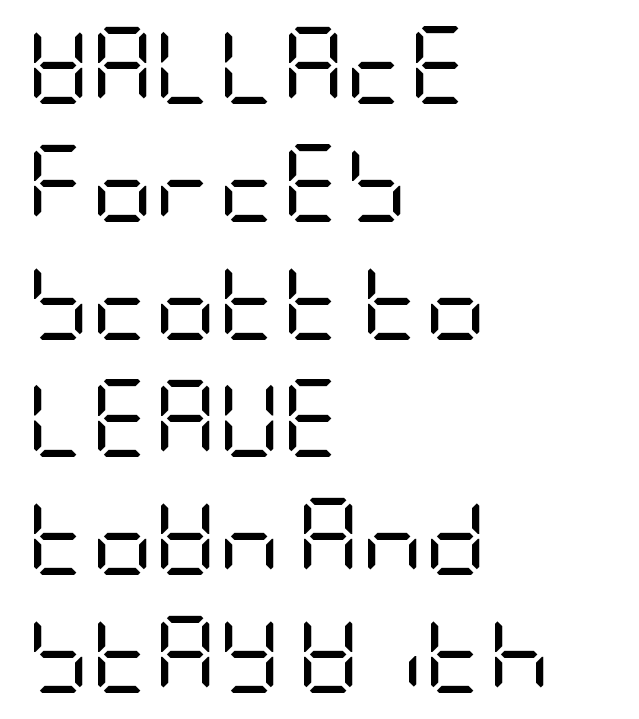
Q: Is the text bold? A: No.
Q: Is the text italic (slanted)? A: No, it is upright.
Q: Is the typeface a serif or a sans-serif typeface? A: Sans-serif.
Q: Is the text underlined? A: No.
Q: How is the paragraph aligned? A: Left-aligned.
Q: Is the spacing between letters normal or unusually wide? A: Normal.
Q: Is the spacing between lines tight, normal or loose? A: Normal.
Q: Width (condensed, normal, or wide)? A: Condensed.
Q: Stroke contrast? A: Low.
Q: x-height? A: Large.
